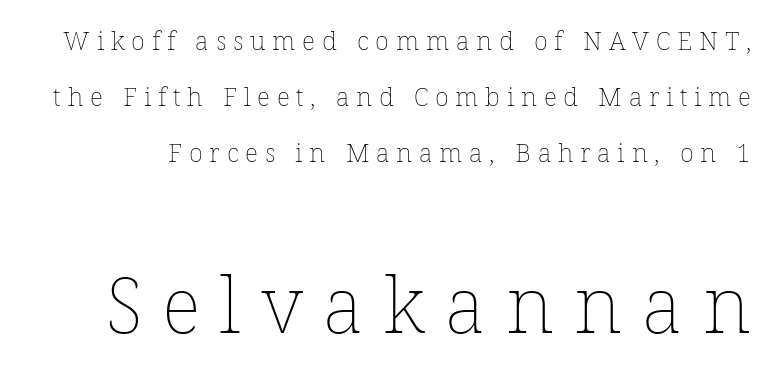
The letters stand upright; this is a roman face. The horizontal fit of the characters is loose and conspicuously gappy. Top chunk: small. Bottom chunk: large. Varying glyph widths throughout — classic text-font behaviour. The space beneath each line is pristine and unruled.
